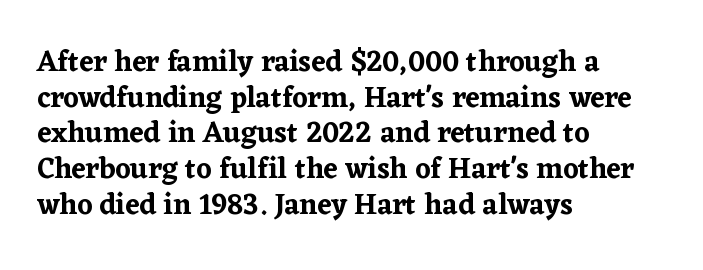
The paragraph shown leans on its left margin. The face used here is proportionally spaced, like ordinary book or web type. The letters sit at their default tracking, neither squeezed nor spread. Ascenders rise straight up at ninety degrees.
